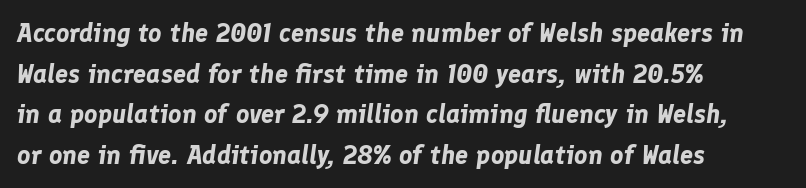
Slant detected: the letters are inclined. Does the copy run flush right? No — it runs flush left. Each row of text sits above clean, open space. These lines keep a tight, regular rhythm from letter to letter. Look at the stroke-to-counter ratio: heavy, a bold.
